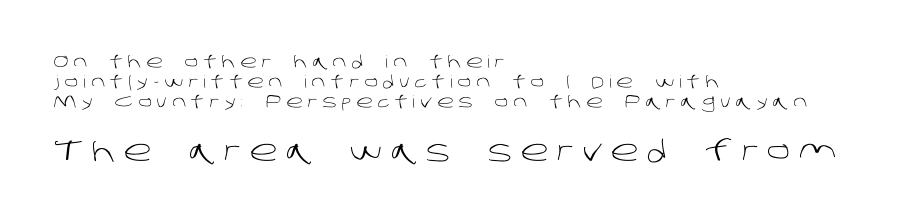
Q: Is the text bold? A: No.
Q: Is the typeface a serif or a sans-serif typeface? A: Sans-serif.
Q: Is the text underlined? A: No.
Q: How is the paragraph aligned? A: Left-aligned.
Q: Is the spacing between letters normal or unusually wide? A: Unusually wide.
Q: Which block of text is set in a larger size, the first (top) or the second (bottom)? A: The second (bottom) one.
Q: Width (condensed, normal, or wide)? A: Normal.
Q: Stroke contrast? A: Low.
Q: x-height? A: Large.
Q: Monospaced? A: No.
